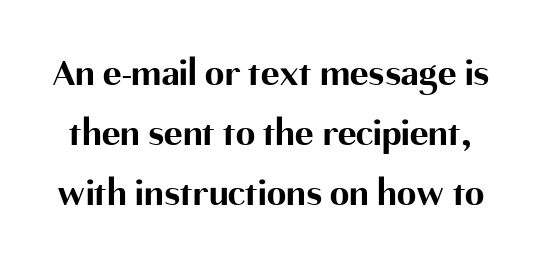
The image shows 39 px bold sans-serif type, upright; set normal line spacing (1.54x), normal letter spacing, not underlined; medium stroke contrast and a medium x-height.
